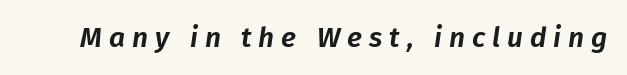
Q: Is the text italic (slanted)? A: Yes, it leans right by about 8 degrees.
Q: Is the text underlined? A: No.
Q: Is the spacing between letters normal or unusually wide? A: Unusually wide.
Q: Width (condensed, normal, or wide)? A: Normal.
Q: Stroke contrast? A: Low.
Q: x-height? A: Medium.
Q: Monospaced? A: No.
